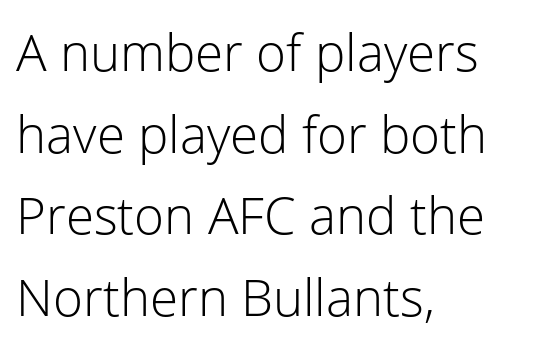
You could not count columns in this text — the font is proportionally spaced. Honestly, the letter spacing is just normal — you wouldn't notice it. Is the type heavy? It reads as light-to-regular instead. Students, observe: this is what conventionally led text looks like. The letters carry no serifs — their stems end cleanly without finishing strokes.
